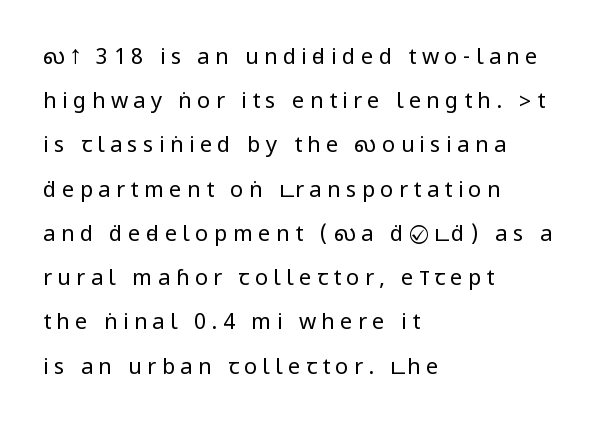
{"italic": "no", "bold": "no", "underline": "no", "align": "left", "line_spacing": "loose", "line_spacing_ratio": 2.01, "letter_spacing": "wide", "letter_spacing_em": 0.24, "glyph_px": 22}
